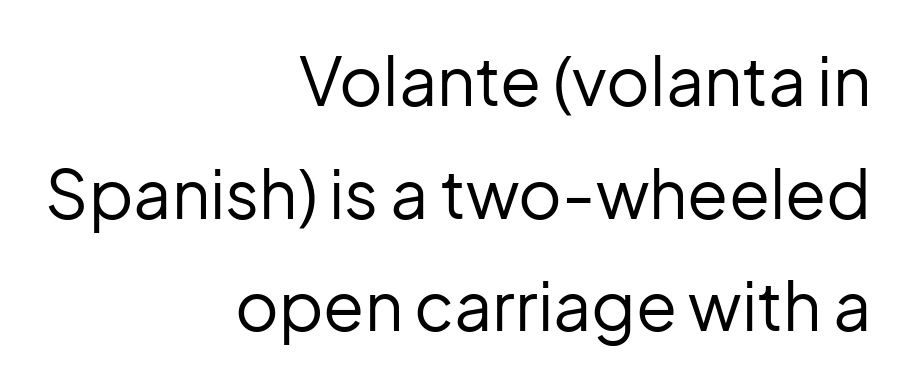
Q: Is the text bold? A: No.
Q: Is the text italic (slanted)? A: No, it is upright.
Q: Is the typeface a serif or a sans-serif typeface? A: Sans-serif.
Q: Is the text underlined? A: No.
Q: How is the paragraph aligned? A: Right-aligned.
Q: Is the spacing between letters normal or unusually wide? A: Normal.
Q: Is the spacing between lines tight, normal or loose? A: Normal.
Q: Width (condensed, normal, or wide)? A: Normal.
Q: Stroke contrast? A: Low.
Q: x-height? A: Medium.
Q: Monospaced? A: No.
